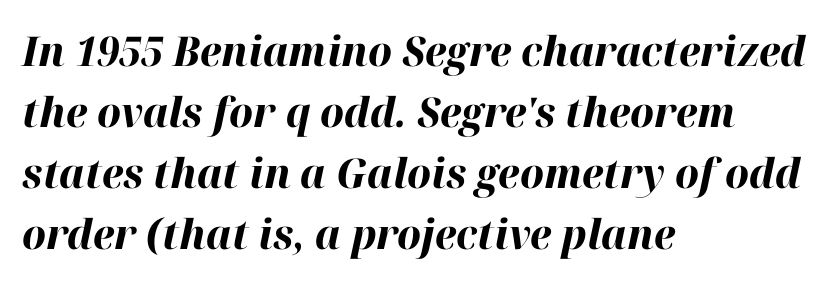
Baseline-to-baseline distance is the conventional proportion of letter height. Is the letter spacing exaggerated? No — it looks like the ordinary default. Each letter keeps its own natural width here, so spacing adapts to shape. This is oblique type, the kind used for emphasis or titles.
